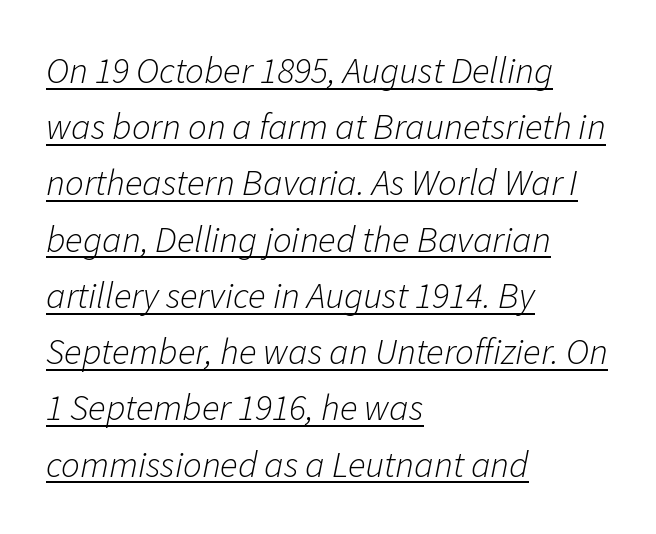
{"italic": "yes", "lean": "right", "slant_degrees": 11, "bold": "no", "weight": "light", "width": "normal", "stroke_contrast": "low", "x_height": "medium", "monospaced": "no", "underline": "yes", "align": "left", "line_spacing": "normal", "line_spacing_ratio": 1.52, "letter_spacing": "normal", "letter_spacing_em": 0.0, "glyph_px": 37}
